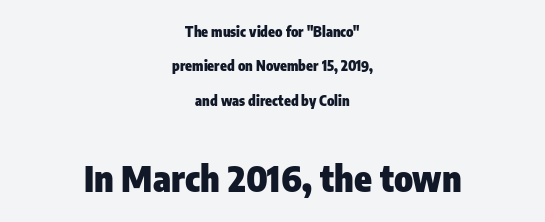
Q: Is the text bold? A: Yes.
Q: Is the text italic (slanted)? A: No, it is upright.
Q: Is the typeface a serif or a sans-serif typeface? A: Sans-serif.
Q: Is the text underlined? A: No.
Q: How is the paragraph aligned? A: Centered.
Q: Is the spacing between letters normal or unusually wide? A: Normal.
Q: Is the spacing between lines tight, normal or loose? A: Loose.
Q: Which block of text is set in a larger size, the first (top) or the second (bottom)? A: The second (bottom) one.
Q: Width (condensed, normal, or wide)? A: Condensed.
Q: Stroke contrast? A: Low.
Q: x-height? A: Medium.
Q: Monospaced? A: No.
